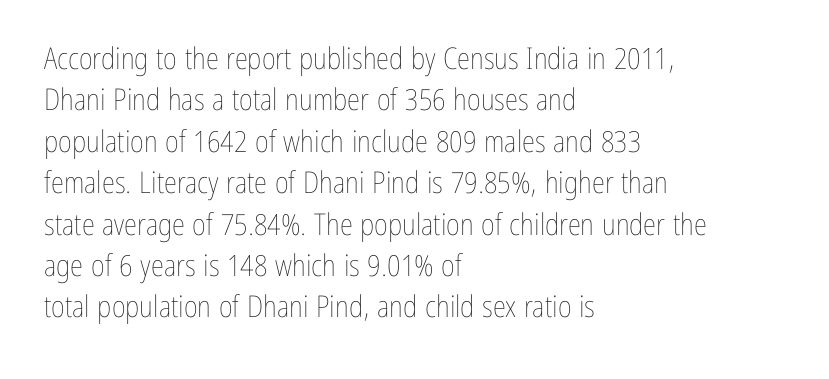
The horizontal fit of the characters is conventional and even. The font's upright variant was chosen for this text. This reads as an unemphasized weight, regular at the heaviest. The gap between lines stays unmarked. Casual observation: everything's shoved over to the left. Reading down the column, the eye jumps a familiar distance to each next line.
